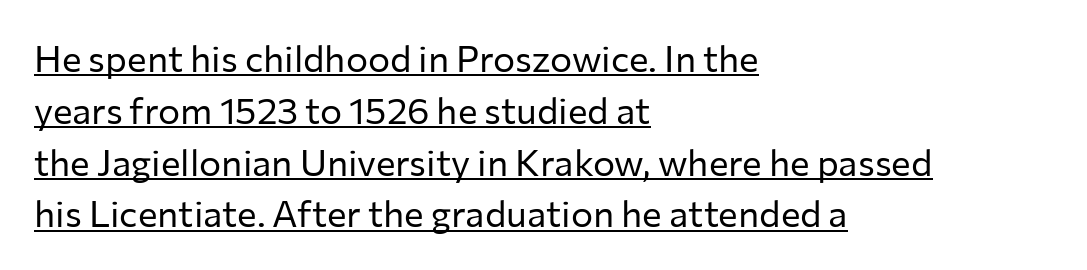
The image shows 37 px regular-weight sans-serif type, upright; set left-aligned, normal line spacing (1.4x), normal letter spacing, underlined; low stroke contrast and a medium x-height.
